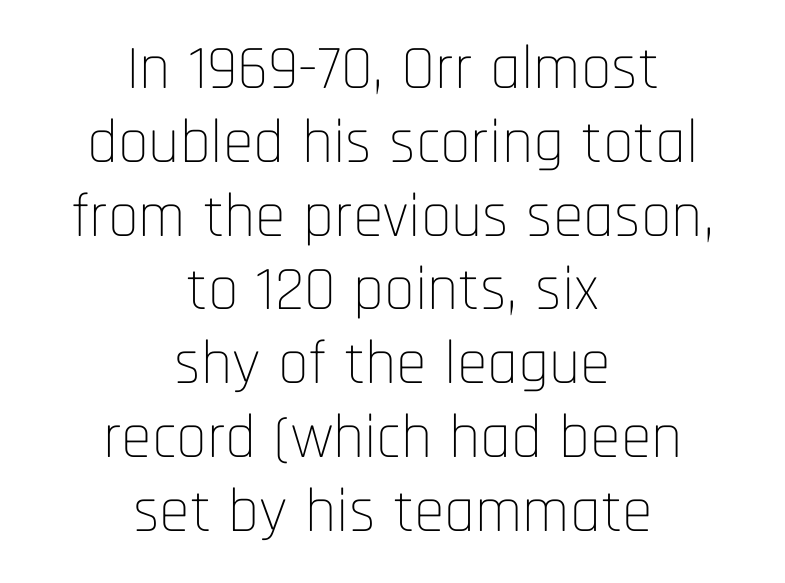
{"serif": "no", "italic": "no", "bold": "no", "weight": "thin", "width": "condensed", "stroke_contrast": "low", "x_height": "large", "monospaced": "no", "underline": "no", "align": "center", "line_spacing_ratio": 1.19, "letter_spacing": "normal", "letter_spacing_em": 0.0, "glyph_px": 62}
